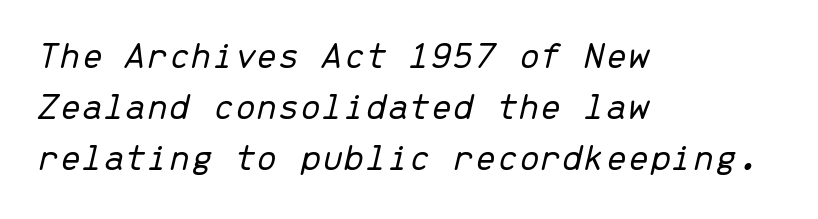
{"italic": "yes", "lean": "right", "slant_degrees": 13, "bold": "no", "weight": "light", "width": "normal", "stroke_contrast": "low", "x_height": "medium", "monospaced": "yes", "underline": "no", "align": "left", "line_spacing": "normal", "line_spacing_ratio": 1.31, "letter_spacing": "normal", "letter_spacing_em": 0.0, "glyph_px": 39}
